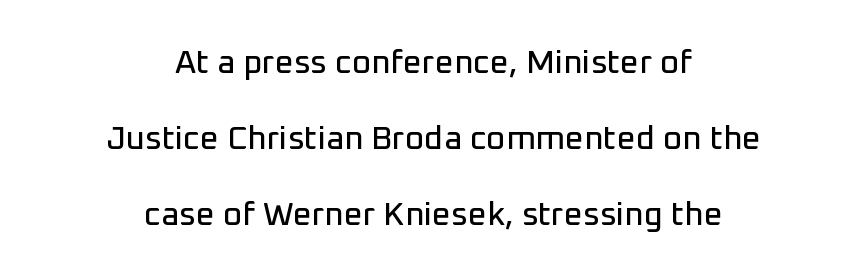
{"serif": "no", "italic": "no", "width": "normal", "stroke_contrast": "low", "x_height": "medium", "monospaced": "no", "underline": "no", "align": "center", "line_spacing": "loose", "line_spacing_ratio": 2.3, "letter_spacing": "normal", "letter_spacing_em": 0.0, "glyph_px": 33}
